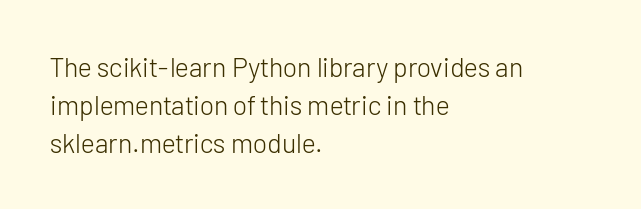
Q: Is the text bold? A: No.
Q: Is the text italic (slanted)? A: No, it is upright.
Q: Is the text underlined? A: No.
Q: How is the paragraph aligned? A: Left-aligned.
Q: Is the spacing between letters normal or unusually wide? A: Normal.
Q: Is the spacing between lines tight, normal or loose? A: Normal.
